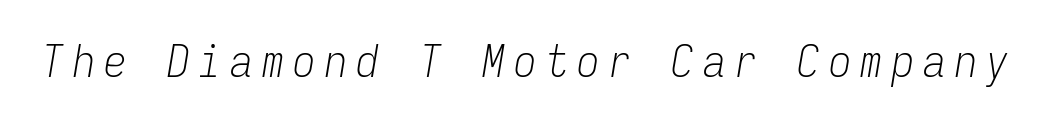
Slant detected: the letters are inclined. Spacing verdict: monospaced, one width for all characters. The letters look calm and open, with moderate or lighter stems. Observe the wide spacing: letters keep a clear distance from each other. Words float on clear page, feet unadorned.
